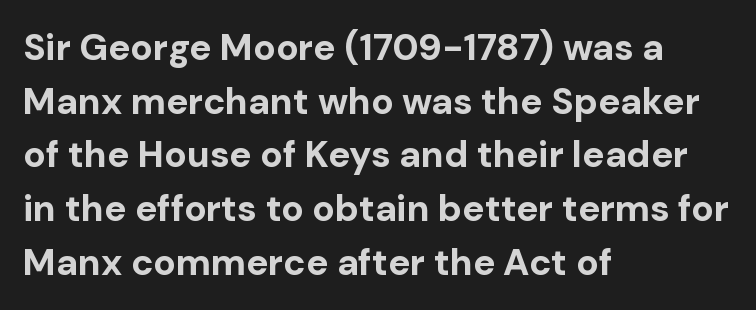
The image shows 37 px bold sans-serif type, upright; set left-aligned, normal line spacing (1.45x), normal letter spacing, not underlined; low stroke contrast and a medium x-height.
